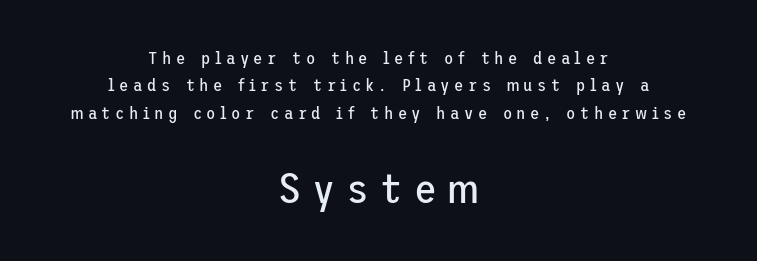
The image shows 42 px regular-weight sans-serif type, upright; set centered, normal line spacing (1.61x), unusually wide letter spacing (+0.26 em), not underlined; the second (bottom) block is 2.47x larger; low stroke contrast and a medium x-height.
